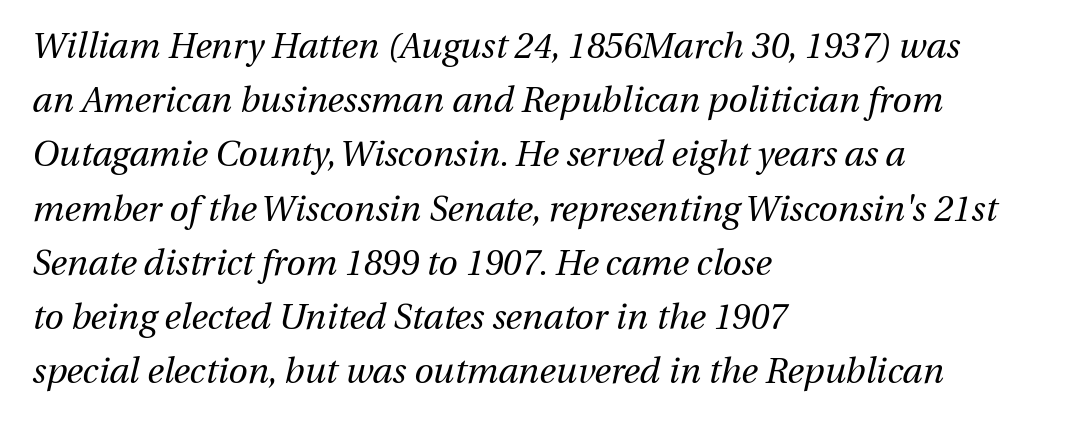
The image shows 35 px regular-weight type, italic (leaning right); set left-aligned, normal line spacing (1.55x), normal letter spacing, not underlined; medium stroke contrast and a medium x-height.
